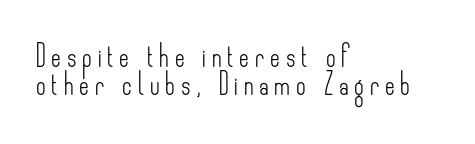
The image shows 21 px text type, upright; set left-aligned, normal line spacing (1.33x), unusually wide letter spacing (+0.27 em), not underlined.
